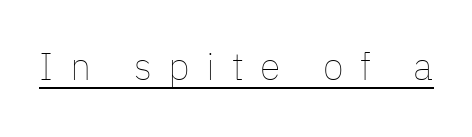
Underlined type. The horizontal fit of the characters is loose and conspicuously gappy. If you drew a line through each stem, it would be perfectly vertical. The passage shown is typed in a proportional face where columns would drift.
